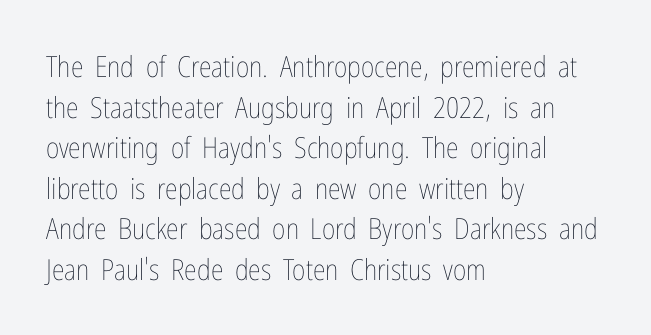
The image shows 29 px thin, condensed type, upright; set left-aligned, normal line spacing (1.4x), normal letter spacing, not underlined; low stroke contrast and a medium x-height.
